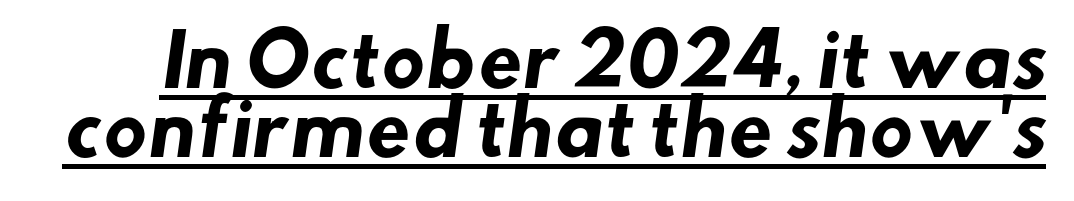
Q: Is the text bold? A: Yes.
Q: Is the typeface a serif or a sans-serif typeface? A: Sans-serif.
Q: Is the text underlined? A: Yes.
Q: Is the spacing between letters normal or unusually wide? A: Normal.
Q: Is the spacing between lines tight, normal or loose? A: Tight.
Q: Width (condensed, normal, or wide)? A: Normal.
Q: Stroke contrast? A: Low.
Q: x-height? A: Small.
Q: Monospaced? A: No.
